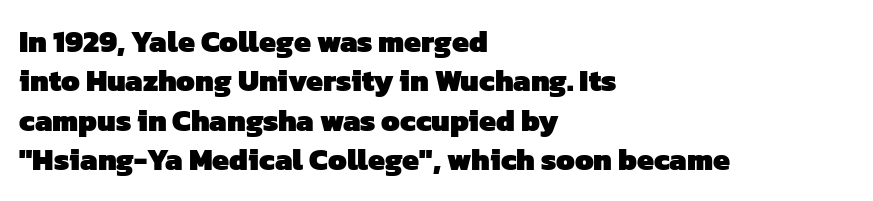
Q: Is the text bold? A: Yes.
Q: Is the typeface a serif or a sans-serif typeface? A: Sans-serif.
Q: Is the text underlined? A: No.
Q: How is the paragraph aligned? A: Left-aligned.
Q: Is the spacing between letters normal or unusually wide? A: Normal.
Q: Is the spacing between lines tight, normal or loose? A: Normal.
Q: Width (condensed, normal, or wide)? A: Normal.
Q: Stroke contrast? A: Low.
Q: x-height? A: Medium.
Q: Monospaced? A: No.
